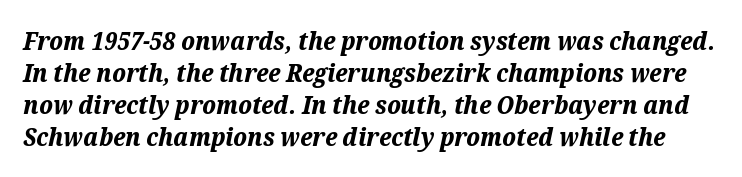
The image shows 25 px bold type, italic (leaning right); set normal line spacing (1.28x), normal letter spacing, not underlined.
